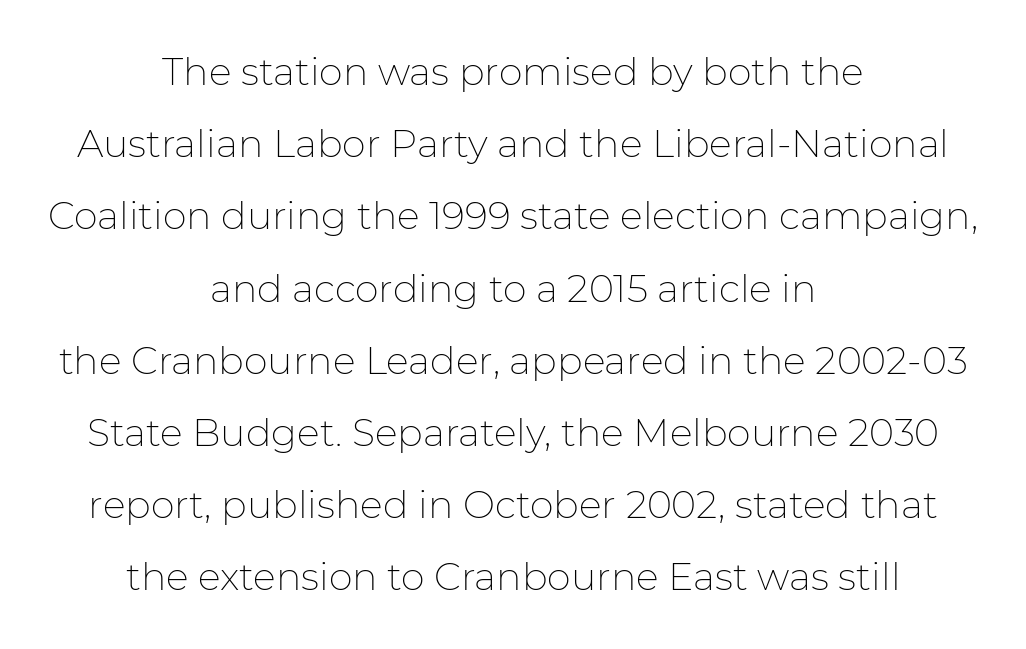
Serifs: no, the terminals of the letterforms are clean. You can tell it's not italic because the verticals are truly vertical. Where is the straight margin? There isn't one; the lines are centered. Leading is clearly above the norm, producing a sparse column. The space beneath each line is pristine and unruled. Stems here are at most as thick as an everyday book face.
